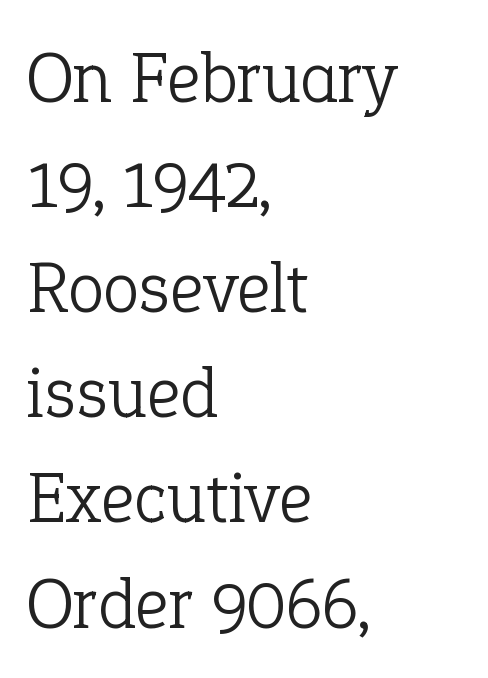
Character widths vary here, with narrow letters taking less room than wide ones. No extra tracking has been applied to these lines. Each stroke keeps to a modest, everyday thickness or less. One glance says typical: line gaps are just what's usual. Stroke terminals: seriffed.
